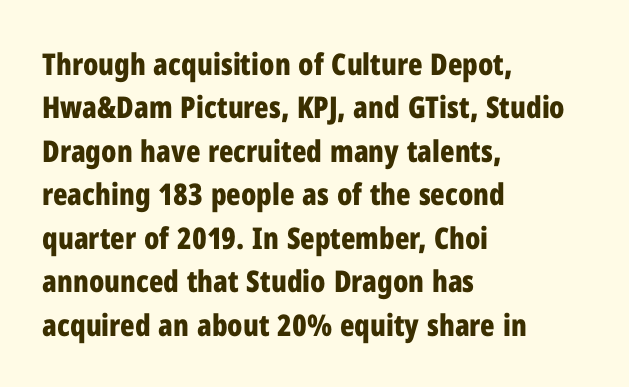
These lines are set flush left with a ragged right edge. The letters stand upright; this is a roman face. Chunky letters — that's bold for sure. Is this a fixed-width face? No — the glyphs have proportional, varying widths. The letters sit at their default tracking, neither squeezed nor spread.
